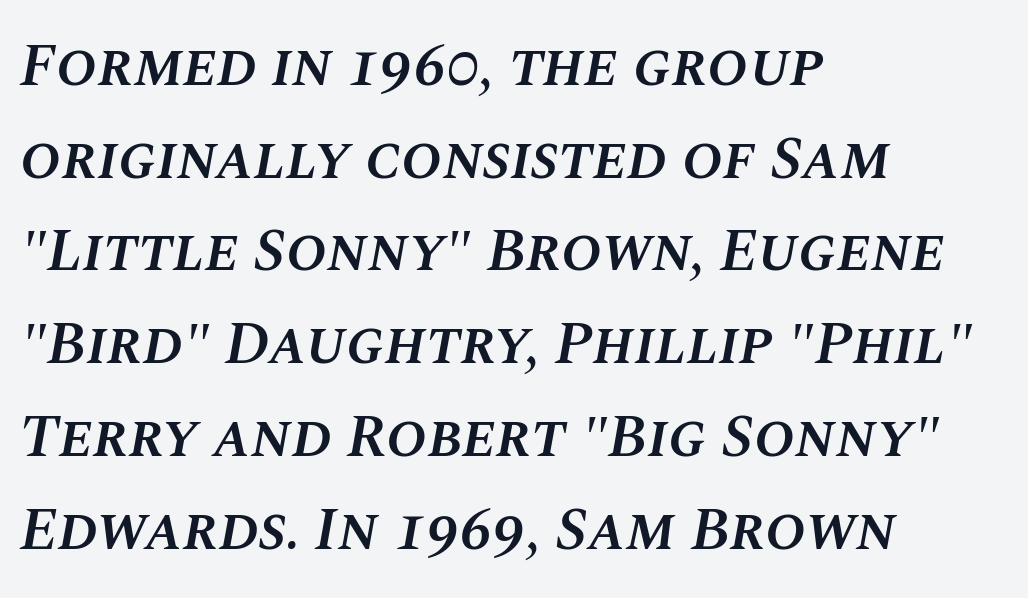
The rag falls on the right side of this text block. Leading matches the norm, producing a regular column. The specimen omits any rule beneath the text block's lines. Is the type bold? Partly — it's a semibold, heavier than regular but not fully bold.
